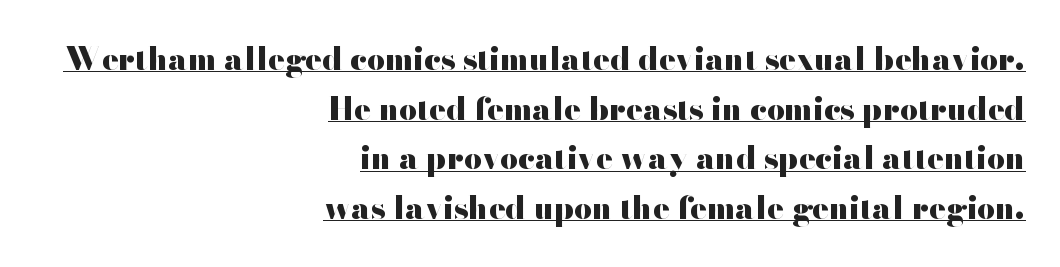
Nobody touched the tracking dial on this one. Emphasis by weight is at full strength: bold. This sample has the flowing, uneven cadence of proportional lettering. This block has exactly the height ordinary leading produces.
